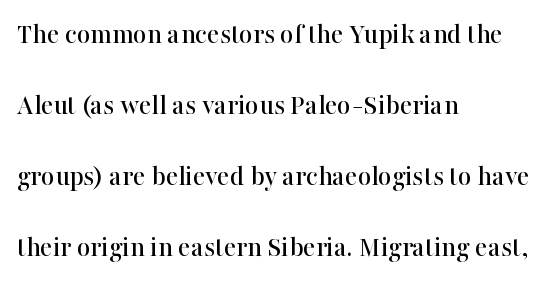
Q: Is the text italic (slanted)? A: No, it is upright.
Q: Is the typeface a serif or a sans-serif typeface? A: Serif.
Q: Is the text underlined? A: No.
Q: How is the paragraph aligned? A: Left-aligned.
Q: Is the spacing between letters normal or unusually wide? A: Normal.
Q: Is the spacing between lines tight, normal or loose? A: Loose.
Q: Width (condensed, normal, or wide)? A: Normal.
Q: Stroke contrast? A: High.
Q: x-height? A: Medium.
Q: Monospaced? A: No.
